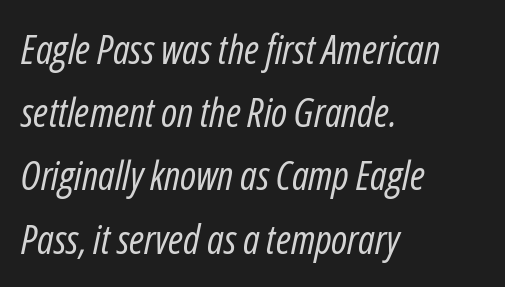
{"italic": "yes", "lean": "right", "slant_degrees": 12, "bold": "no", "weight": "regular", "width": "condensed", "stroke_contrast": "low", "x_height": "medium", "monospaced": "no", "underline": "no", "align": "left", "line_spacing": "normal", "line_spacing_ratio": 1.58, "letter_spacing": "normal", "letter_spacing_em": 0.0, "glyph_px": 40}
